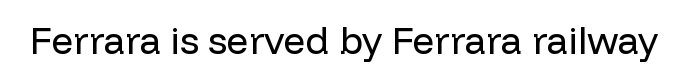
Font category for this specimen: sans-serif. On a weight scale, this lands at 450 or below. The line texture is even and compact thanks to regular tracking. Characters remain perfectly vertical along every line. Unmarked baselines from the first word to the last.
